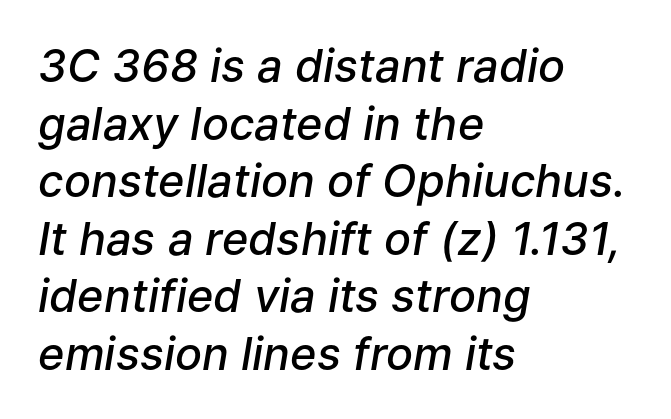
{"italic": "yes", "lean": "right", "slant_degrees": 9, "bold": "semi", "weight": "semibold", "width": "normal", "stroke_contrast": "low", "x_height": "medium", "monospaced": "no", "underline": "no", "align": "left", "line_spacing": "normal", "line_spacing_ratio": 1.28, "letter_spacing": "normal", "letter_spacing_em": 0.0, "glyph_px": 45}
